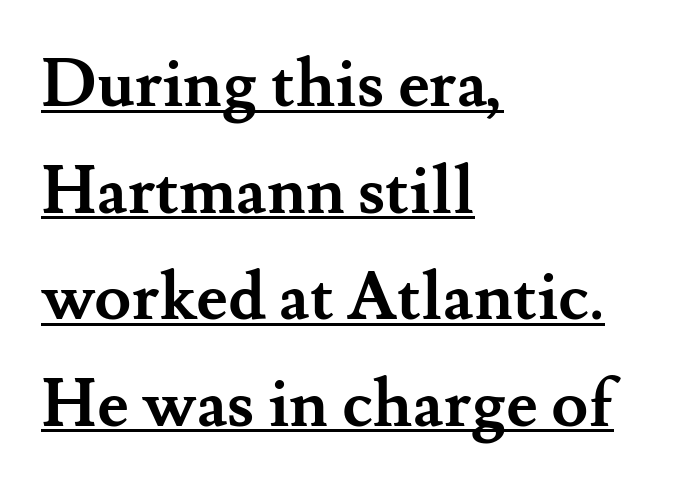
The image shows 67 px semibold serif type, upright; set left-aligned, normal line spacing (1.59x), normal letter spacing, underlined; medium stroke contrast and a small x-height.
